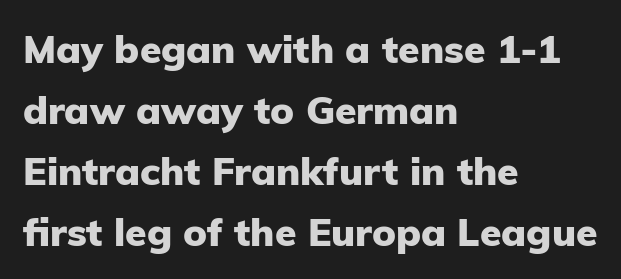
Each glyph is drawn with heavy, bold strokes. Think of a printed novel: that variable character pitch is what you see here. Compared with typical paragraphs, the rows here are spaced about the same. Letters rest on an invisible, unmarked baseline.
